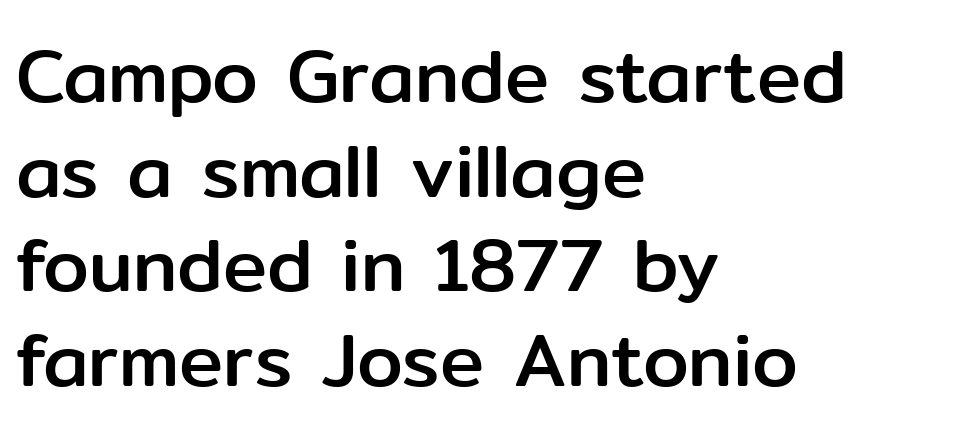
{"serif": "no", "italic": "no", "width": "normal", "stroke_contrast": "low", "x_height": "medium", "monospaced": "no", "underline": "no", "align": "left", "line_spacing": "normal", "line_spacing_ratio": 1.28, "letter_spacing": "normal", "letter_spacing_em": 0.0, "glyph_px": 74}
